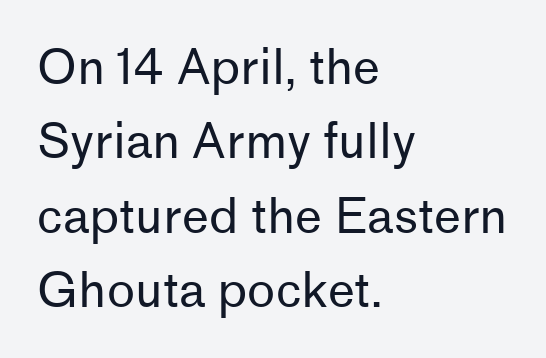
Q: Is the text bold? A: No.
Q: Is the text italic (slanted)? A: No, it is upright.
Q: Is the typeface a serif or a sans-serif typeface? A: Sans-serif.
Q: Is the text underlined? A: No.
Q: How is the paragraph aligned? A: Left-aligned.
Q: Is the spacing between letters normal or unusually wide? A: Normal.
Q: Is the spacing between lines tight, normal or loose? A: Normal.
Q: Width (condensed, normal, or wide)? A: Normal.
Q: Stroke contrast? A: Low.
Q: x-height? A: Medium.
Q: Monospaced? A: No.
